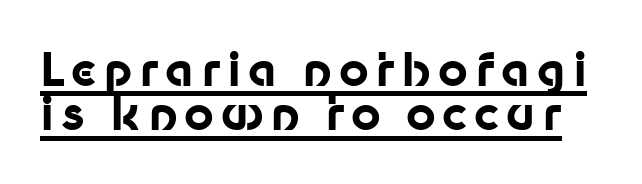
The image shows 46 px bold sans-serif type, upright; set tight line spacing (0.96x), underlined; low stroke contrast and a medium x-height.
